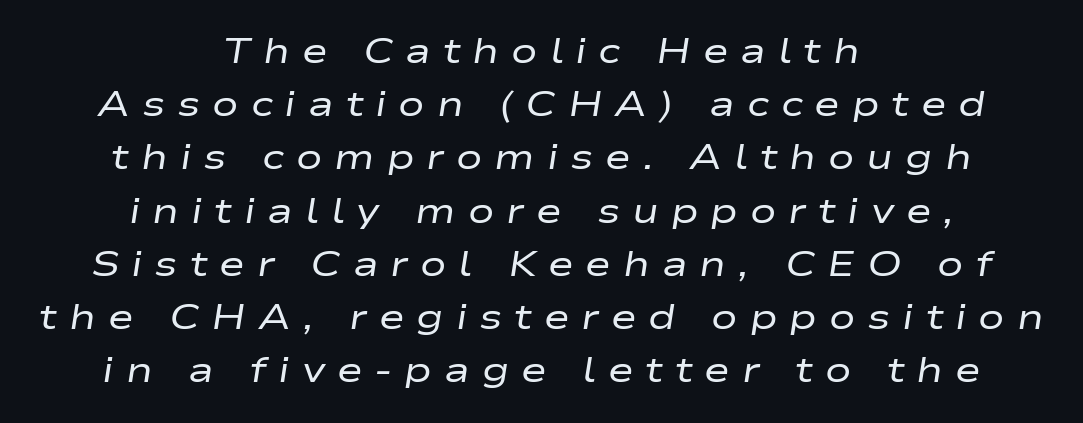
{"italic": "yes", "lean": "right", "slant_degrees": 9, "bold": "no", "weight": "regular", "width": "wide", "stroke_contrast": "low", "x_height": "medium", "monospaced": "no", "underline": "no", "align": "center", "line_spacing": "normal", "line_spacing_ratio": 1.52, "letter_spacing": "wide", "letter_spacing_em": 0.34, "glyph_px": 35}
